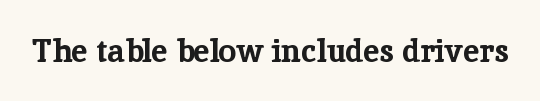
The image shows 32 px bold serif type, upright; set normal letter spacing, not underlined; low stroke contrast and a medium x-height.
